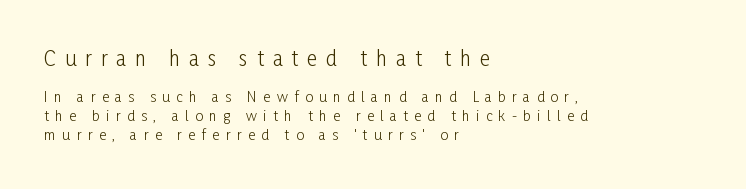
The image shows 20 px text type, upright; set left-aligned, normal line spacing (1.36x), unusually wide letter spacing (+0.45 em), not underlined; the first (top) block is 1.43x larger.
